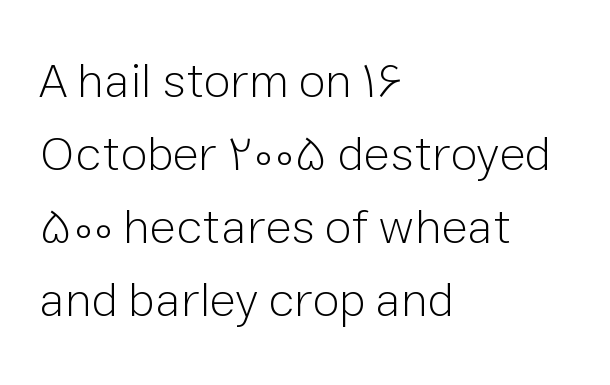
Q: Is the text bold? A: No.
Q: Is the text italic (slanted)? A: No, it is upright.
Q: Is the typeface a serif or a sans-serif typeface? A: Sans-serif.
Q: Is the text underlined? A: No.
Q: How is the paragraph aligned? A: Left-aligned.
Q: Is the spacing between letters normal or unusually wide? A: Normal.
Q: Is the spacing between lines tight, normal or loose? A: Normal.
Q: Width (condensed, normal, or wide)? A: Normal.
Q: Stroke contrast? A: Low.
Q: x-height? A: Medium.
Q: Monospaced? A: No.
